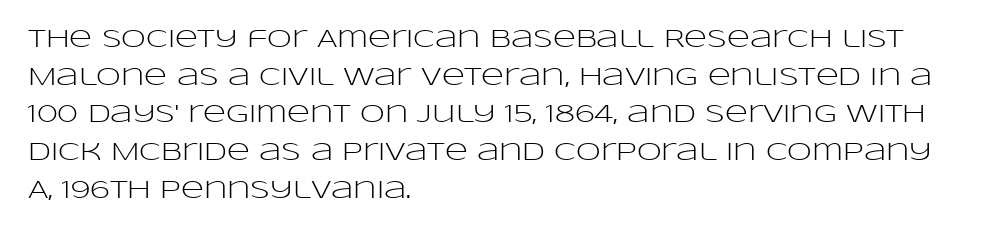
{"italic": "no", "bold": "no", "underline": "no", "align": "left", "line_spacing": "normal", "line_spacing_ratio": 1.51, "letter_spacing": "normal", "letter_spacing_em": 0.0, "glyph_px": 25}
